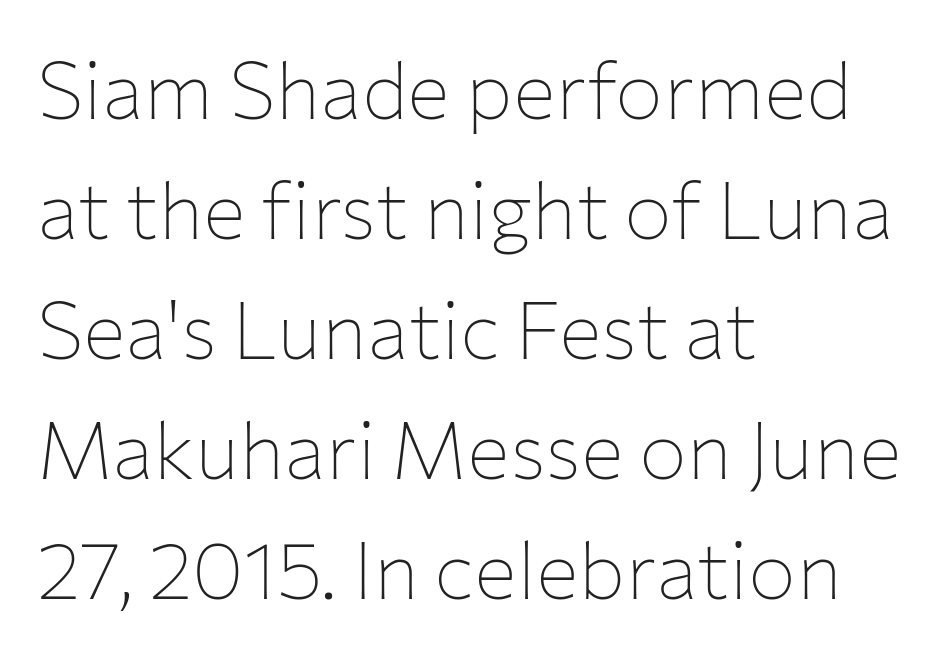
{"serif": "no", "italic": "no", "bold": "no", "weight": "thin", "width": "normal", "stroke_contrast": "low", "x_height": "medium", "monospaced": "no", "underline": "no", "align": "left", "line_spacing": "normal", "line_spacing_ratio": 1.5, "letter_spacing": "normal", "letter_spacing_em": 0.0, "glyph_px": 80}
